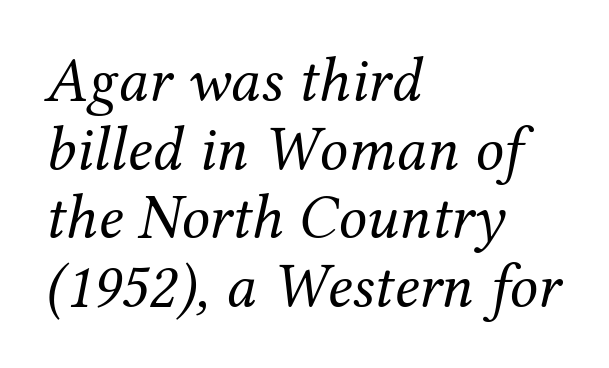
Q: Is the text bold? A: No.
Q: Is the text italic (slanted)? A: Yes, it leans right by about 12 degrees.
Q: Is the typeface a serif or a sans-serif typeface? A: Serif.
Q: Is the text underlined? A: No.
Q: How is the paragraph aligned? A: Left-aligned.
Q: Is the spacing between letters normal or unusually wide? A: Normal.
Q: Is the spacing between lines tight, normal or loose? A: Tight.
Q: Width (condensed, normal, or wide)? A: Normal.
Q: Stroke contrast? A: Medium.
Q: x-height? A: Medium.
Q: Monospaced? A: No.
